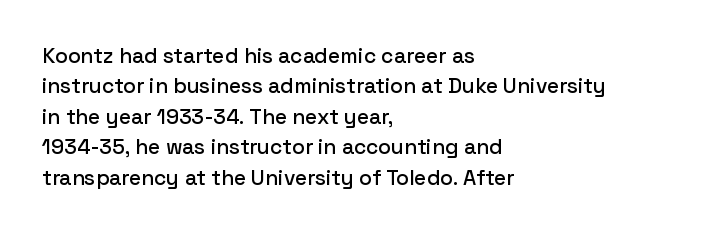
{"italic": "no", "underline": "no", "align": "left", "line_spacing": "normal", "line_spacing_ratio": 1.45, "letter_spacing": "normal", "letter_spacing_em": 0.0, "glyph_px": 21}
